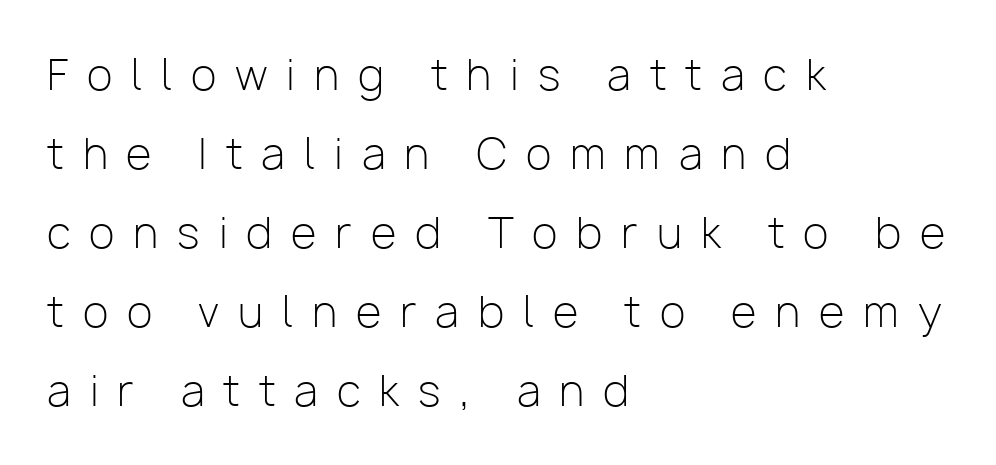
Q: Is the text bold? A: No.
Q: Is the text italic (slanted)? A: No, it is upright.
Q: Is the typeface a serif or a sans-serif typeface? A: Sans-serif.
Q: Is the text underlined? A: No.
Q: How is the paragraph aligned? A: Left-aligned.
Q: Is the spacing between letters normal or unusually wide? A: Unusually wide.
Q: Width (condensed, normal, or wide)? A: Normal.
Q: Stroke contrast? A: Low.
Q: x-height? A: Medium.
Q: Monospaced? A: No.
